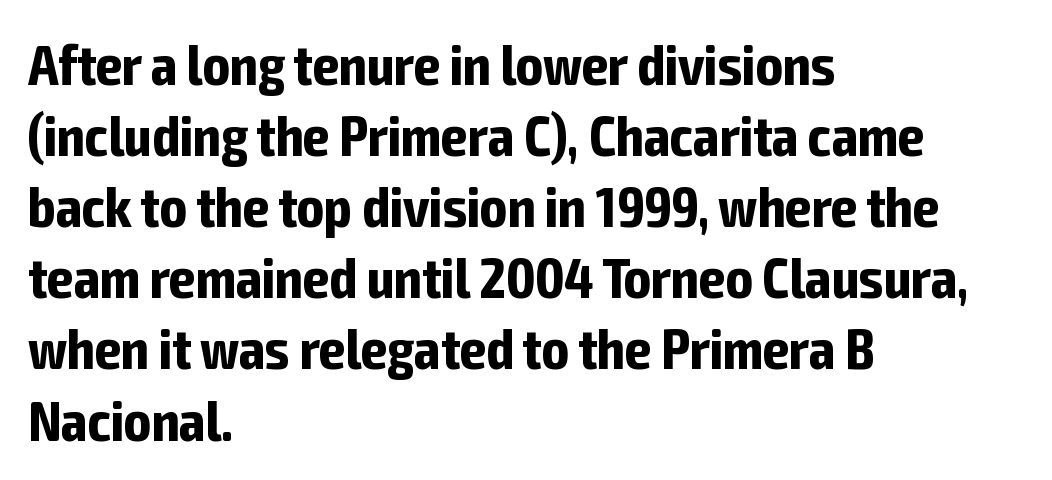
Q: Is the text bold? A: Yes.
Q: Is the text italic (slanted)? A: No, it is upright.
Q: Is the typeface a serif or a sans-serif typeface? A: Sans-serif.
Q: Is the text underlined? A: No.
Q: How is the paragraph aligned? A: Left-aligned.
Q: Is the spacing between letters normal or unusually wide? A: Normal.
Q: Is the spacing between lines tight, normal or loose? A: Normal.
Q: Width (condensed, normal, or wide)? A: Condensed.
Q: Stroke contrast? A: Low.
Q: x-height? A: Medium.
Q: Monospaced? A: No.
